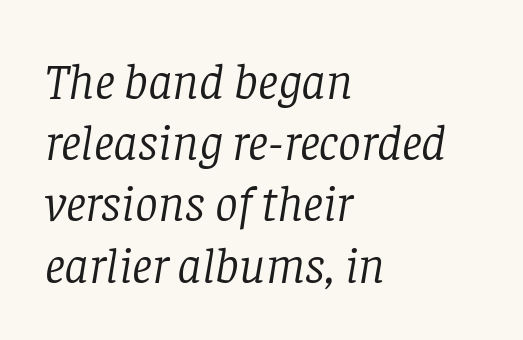
The image shows 51 px light serif type, italic (leaning right); set left-aligned, line spacing 1.2x, normal letter spacing, not underlined; low stroke contrast and a large x-height.
